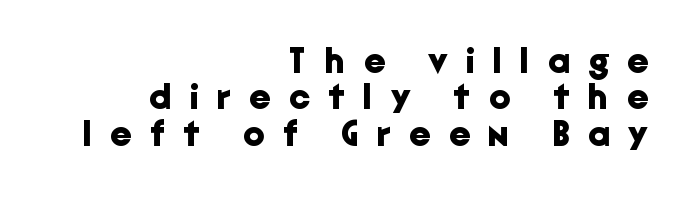
Quick note: interline space is minimal. In CSS terms this would be text-align: right. Varying glyph widths throughout — classic text-font behaviour. Font category for this specimen: sans-serif.
